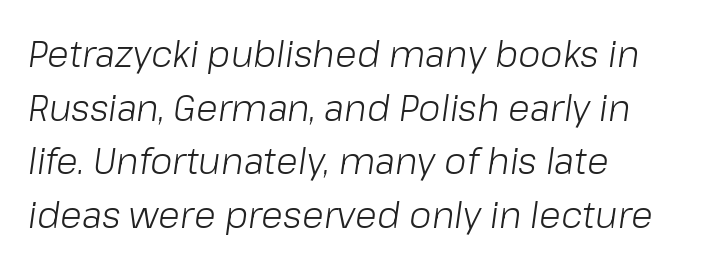
{"italic": "yes", "lean": "right", "slant_degrees": 8, "bold": "no", "weight": "light", "width": "normal", "stroke_contrast": "low", "x_height": "medium", "monospaced": "no", "underline": "no", "align": "left", "line_spacing": "normal", "line_spacing_ratio": 1.49, "letter_spacing": "normal", "letter_spacing_em": 0.0, "glyph_px": 36}
